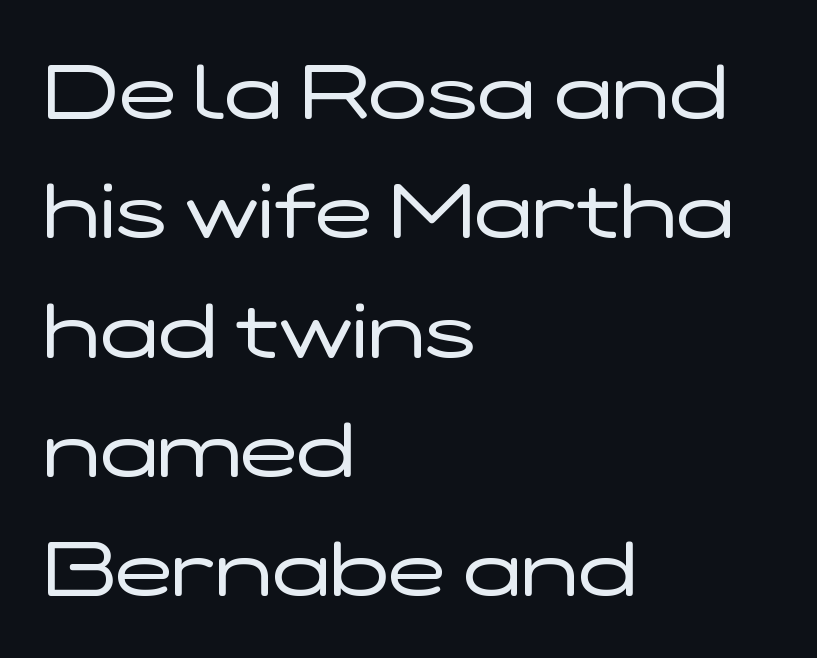
{"serif": "no", "italic": "no", "bold": "no", "weight": "regular", "width": "wide", "stroke_contrast": "low", "x_height": "medium", "monospaced": "no", "underline": "no", "align": "left", "line_spacing": "normal", "line_spacing_ratio": 1.55, "letter_spacing": "normal", "letter_spacing_em": 0.0, "glyph_px": 77}
